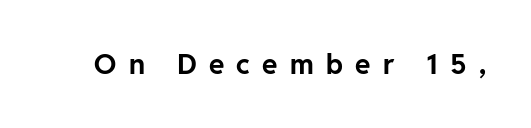
{"serif": "no", "italic": "no", "bold": "yes", "weight": "bold", "width": "normal", "stroke_contrast": "low", "x_height": "medium", "monospaced": "no", "underline": "no", "letter_spacing": "wide", "letter_spacing_em": 0.44, "glyph_px": 28}
